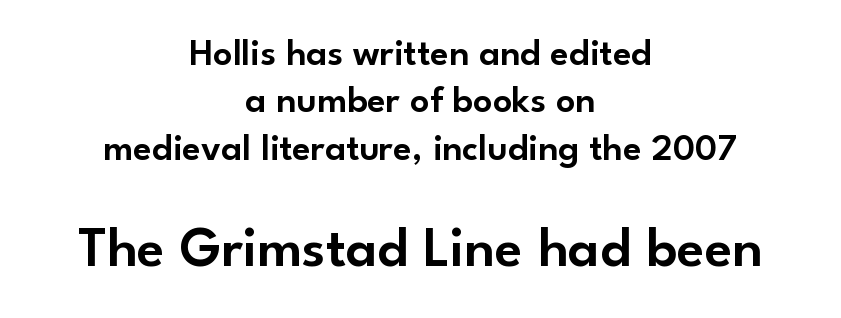
Q: Is the text italic (slanted)? A: No, it is upright.
Q: Is the typeface a serif or a sans-serif typeface? A: Sans-serif.
Q: Is the text underlined? A: No.
Q: How is the paragraph aligned? A: Centered.
Q: Is the spacing between letters normal or unusually wide? A: Normal.
Q: Is the spacing between lines tight, normal or loose? A: Normal.
Q: Which block of text is set in a larger size, the first (top) or the second (bottom)? A: The second (bottom) one.
Q: Width (condensed, normal, or wide)? A: Normal.
Q: Stroke contrast? A: Low.
Q: x-height? A: Small.
Q: Monospaced? A: No.
